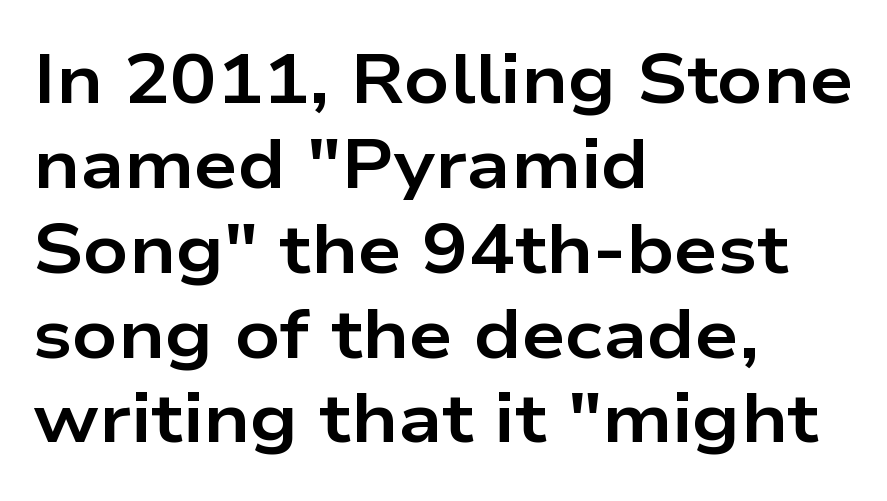
{"serif": "no", "italic": "no", "bold": "yes", "weight": "bold", "width": "wide", "stroke_contrast": "low", "x_height": "medium", "monospaced": "no", "underline": "no", "align": "left", "line_spacing_ratio": 1.23, "letter_spacing": "normal", "letter_spacing_em": 0.0, "glyph_px": 69}
